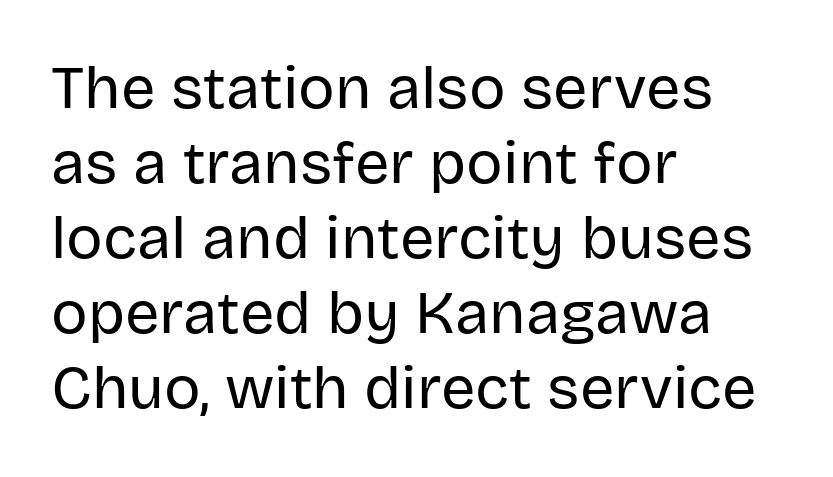
{"serif": "no", "italic": "no", "bold": "no", "weight": "regular", "width": "normal", "stroke_contrast": "low", "x_height": "large", "monospaced": "no", "underline": "no", "align": "left", "line_spacing_ratio": 1.23, "letter_spacing": "normal", "letter_spacing_em": 0.0, "glyph_px": 61}
